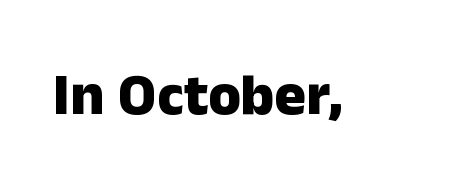
In terms of posture, this sample is upright. Typesetter's note: full bold, strokes at maximum text heaviness. Each word holds together tightly as a unit, with standard inter-letter gaps. The zone under the glyphs is completely vacant.
